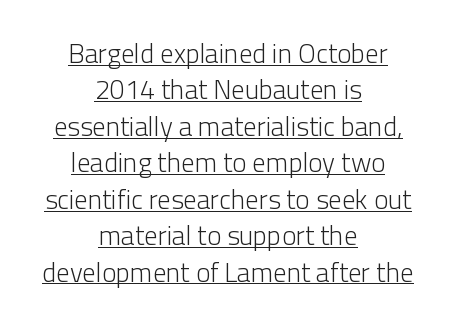
The image shows 27 px text type, upright; set centered, normal line spacing (1.35x), normal letter spacing, underlined.
